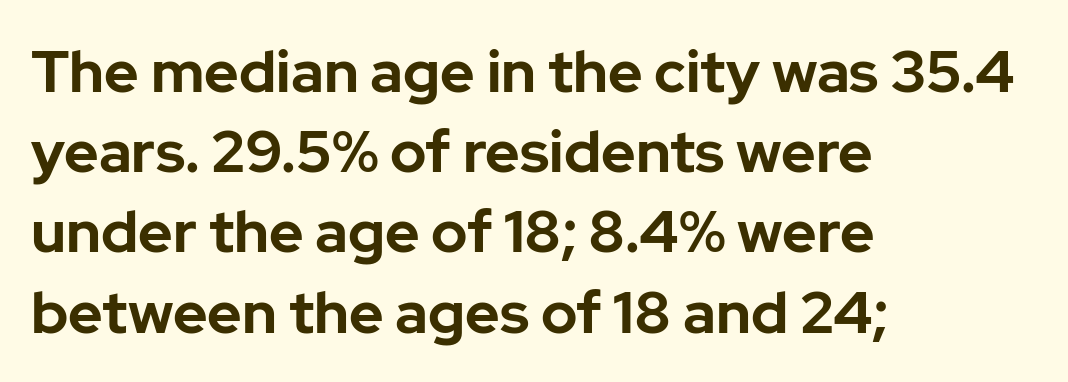
Q: Is the text bold? A: Yes.
Q: Is the text italic (slanted)? A: No, it is upright.
Q: Is the typeface a serif or a sans-serif typeface? A: Sans-serif.
Q: Is the text underlined? A: No.
Q: How is the paragraph aligned? A: Left-aligned.
Q: Is the spacing between letters normal or unusually wide? A: Normal.
Q: Is the spacing between lines tight, normal or loose? A: Normal.
Q: Width (condensed, normal, or wide)? A: Normal.
Q: Stroke contrast? A: Low.
Q: x-height? A: Medium.
Q: Monospaced? A: No.
